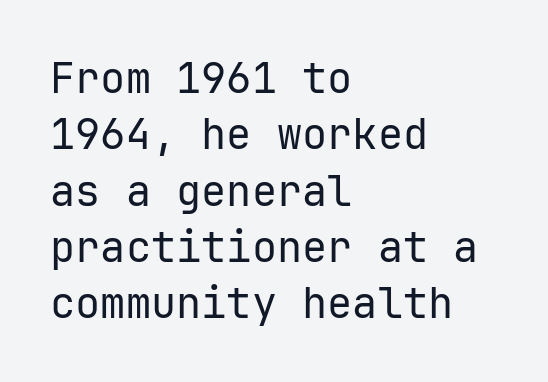
Think of a typewriter: that constant character pitch is what you see here. Horizontal alignment here is leftward, the default for most running prose. Is there any slant? The stems are plumb. Vertical spacing — default.
